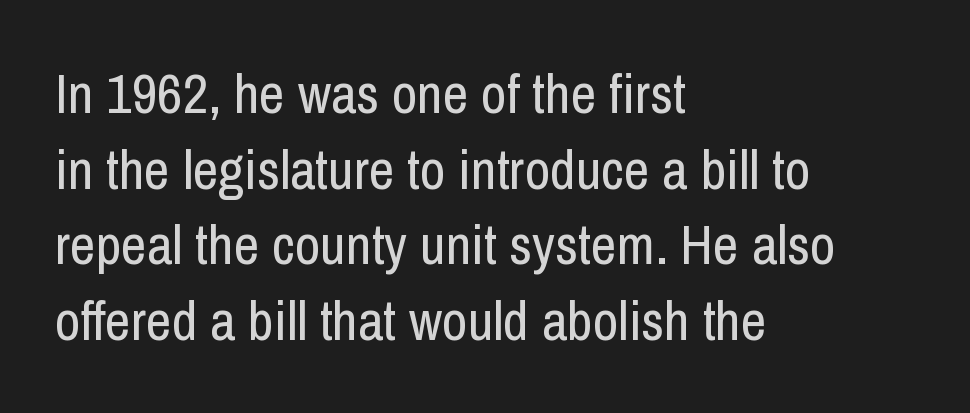
{"serif": "no", "italic": "no", "bold": "no", "weight": "regular", "width": "condensed", "stroke_contrast": "low", "x_height": "medium", "monospaced": "no", "underline": "no", "align": "left", "line_spacing": "normal", "line_spacing_ratio": 1.35, "letter_spacing": "normal", "letter_spacing_em": 0.0, "glyph_px": 56}
